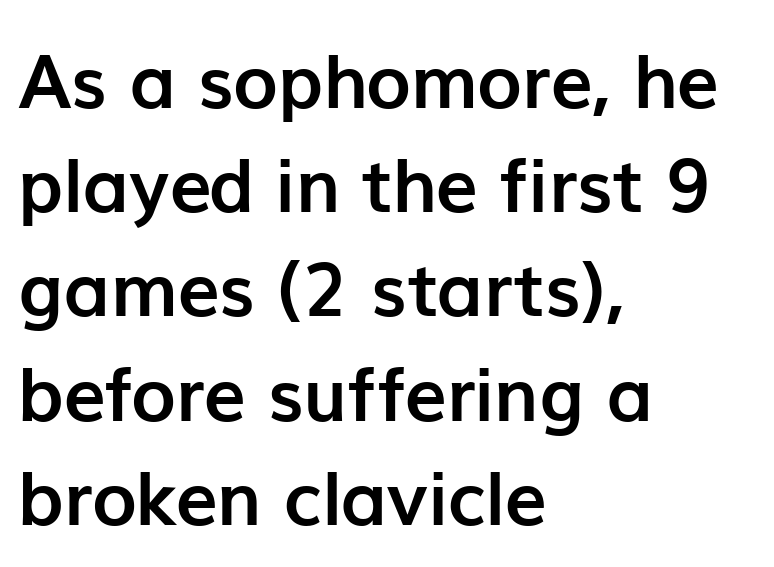
Each row of text sits above clean, open space. Think of a printed novel: that variable character pitch is what you see here. Pretty heavy lettering here — definitely bold. Horizontally, the lines are justified to the leading edge only. The face used here is a sans, in the tradition of grotesques and geometrics. Rows of type keep a routine distance in the vertical direction.
